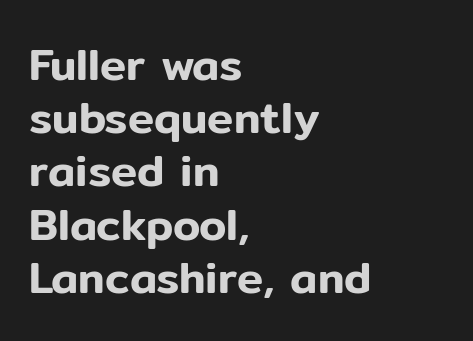
Q: Is the text italic (slanted)? A: No, it is upright.
Q: Is the typeface a serif or a sans-serif typeface? A: Sans-serif.
Q: Is the text underlined? A: No.
Q: How is the paragraph aligned? A: Left-aligned.
Q: Is the spacing between letters normal or unusually wide? A: Normal.
Q: Width (condensed, normal, or wide)? A: Normal.
Q: Stroke contrast? A: Low.
Q: x-height? A: Medium.
Q: Monospaced? A: No.
